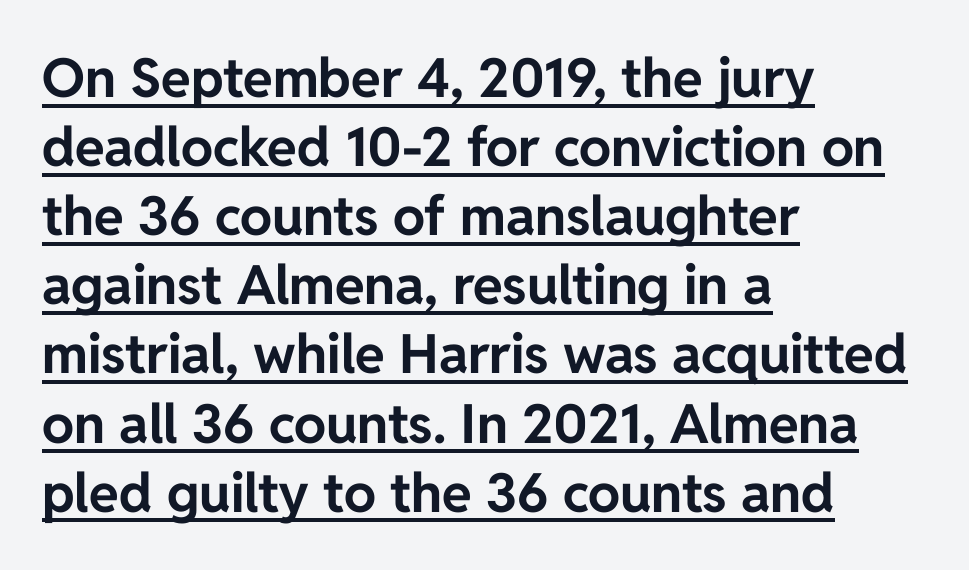
Here the designer chose a conventional face with non-uniform glyph widths. Check the space under the baseline: a stroke is drawn there. Grotesque or geometric, the face here clearly has no serifs. Reading down the column, the eye jumps a familiar distance to each next line. This sample uses plain, unmodified letter spacing.
